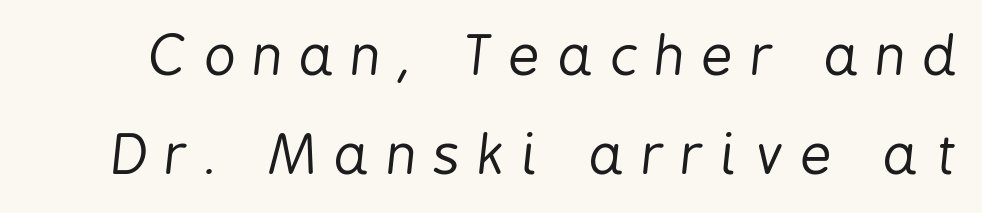
The image shows 55 px regular-weight, condensed type, italic (leaning right); set line spacing 1.8x, unusually wide letter spacing (+0.32 em), not underlined; low stroke contrast and a medium x-height.
